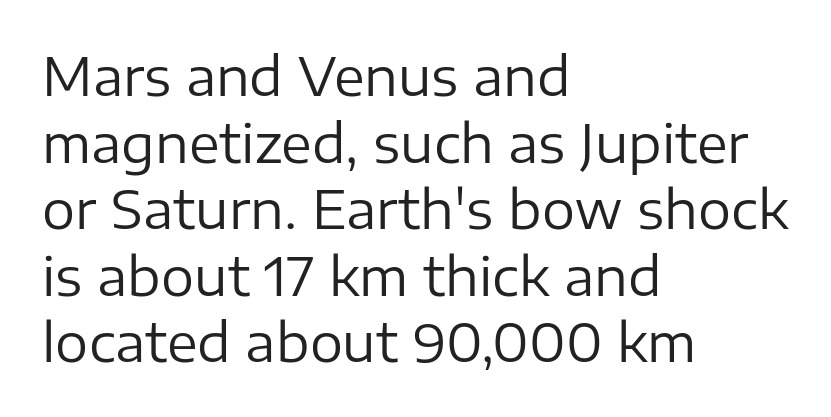
{"serif": "no", "italic": "no", "bold": "no", "weight": "regular", "width": "normal", "stroke_contrast": "low", "x_height": "medium", "monospaced": "no", "underline": "no", "align": "left", "line_spacing": "normal", "line_spacing_ratio": 1.28, "letter_spacing": "normal", "letter_spacing_em": 0.0, "glyph_px": 52}
